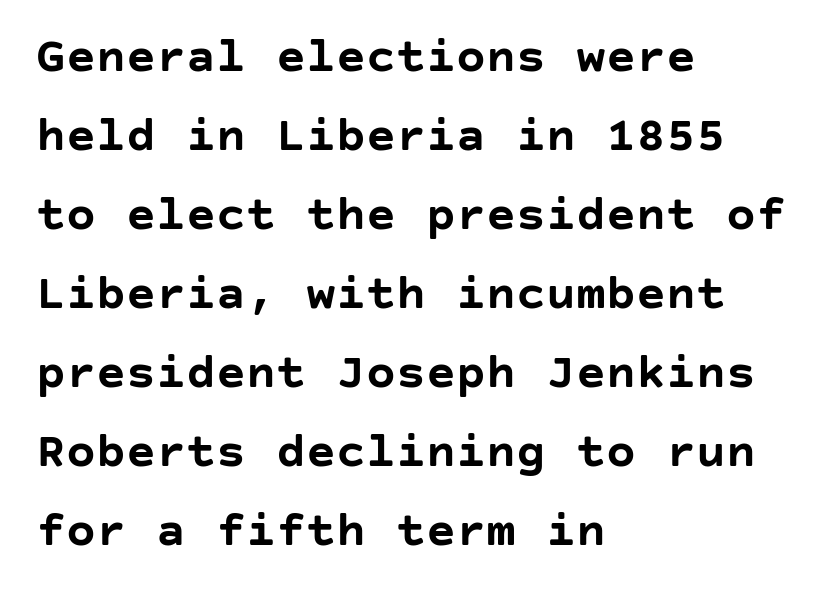
The words here are not underlined. Regarding serifs, this sample does without them. You'd pick this weight for a headline — it's a proper bold. A typesetter would call this zero additional tracking. Leading: standard.
